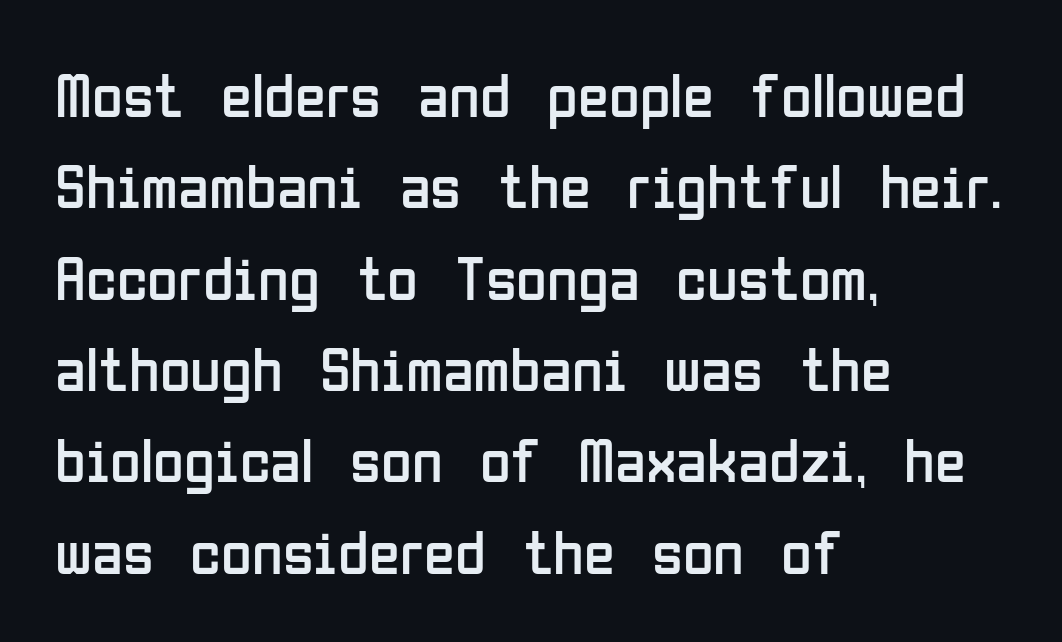
Q: Is the text bold? A: No.
Q: Is the text italic (slanted)? A: No, it is upright.
Q: Is the typeface a serif or a sans-serif typeface? A: Sans-serif.
Q: Is the text underlined? A: No.
Q: How is the paragraph aligned? A: Left-aligned.
Q: Is the spacing between letters normal or unusually wide? A: Normal.
Q: Is the spacing between lines tight, normal or loose? A: Normal.
Q: Width (condensed, normal, or wide)? A: Condensed.
Q: Stroke contrast? A: Low.
Q: x-height? A: Medium.
Q: Monospaced? A: No.
